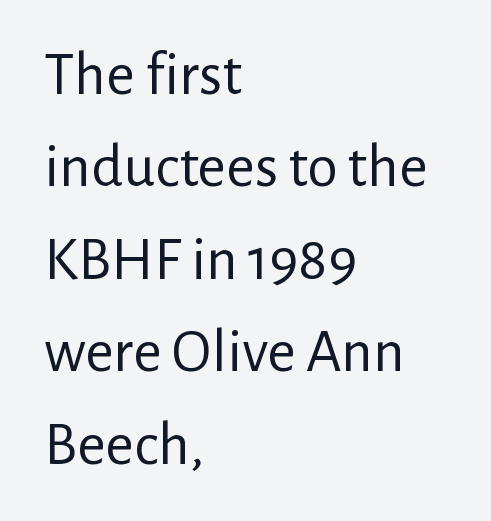
{"serif": "no", "italic": "no", "bold": "no", "weight": "regular", "width": "normal", "stroke_contrast": "low", "x_height": "medium", "monospaced": "no", "underline": "no", "align": "left", "line_spacing": "normal", "line_spacing_ratio": 1.49, "letter_spacing": "normal", "letter_spacing_em": 0.0, "glyph_px": 62}
